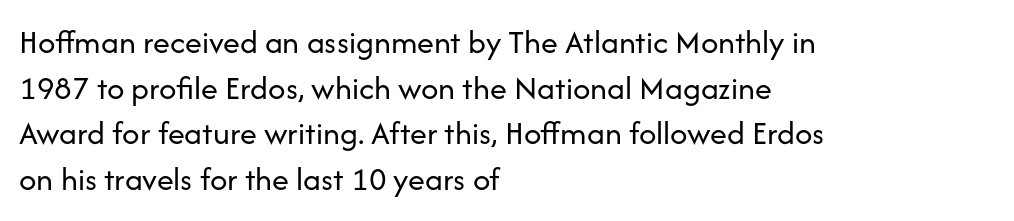
{"serif": "no", "italic": "no", "bold": "no", "weight": "regular", "width": "normal", "stroke_contrast": "low", "x_height": "medium", "monospaced": "no", "underline": "no", "align": "left", "line_spacing": "normal", "line_spacing_ratio": 1.34, "letter_spacing": "normal", "letter_spacing_em": 0.0, "glyph_px": 34}
